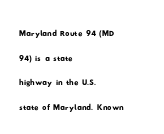
{"underline": "no", "align": "left", "line_spacing_ratio": 1.17, "letter_spacing": "normal", "letter_spacing_em": 0.0, "glyph_px": 21}
